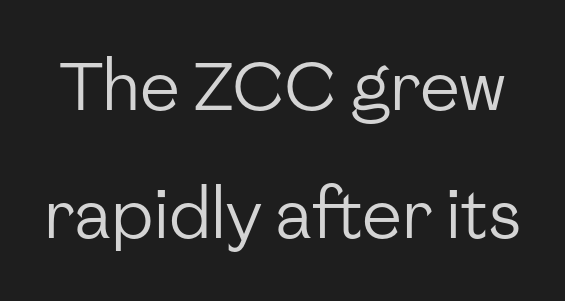
The letters stand upright; this is a roman face. The string is rendered with underlining switched off. Vertical spacing — loose. A typesetter would call this proportional, since set widths differ per character. Unbolded letterforms with no extra heft.
